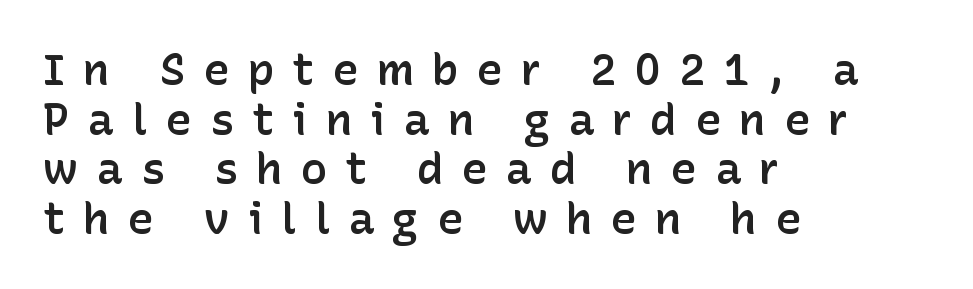
In terms of letterform style, serifs are entirely absent. Caption: semibold face, moderately heavy strokes. Looks like regular typesetting: each glyph gets only the width it needs. Baseline-to-baseline distance is barely more than the letter height. This sample is left-justified, so line endings fall wherever the words run out. The words here are not underlined.
